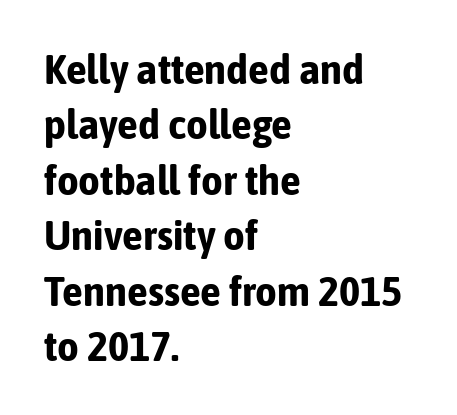
This block has exactly the height ordinary leading produces. There is no visible air inserted between adjacent glyphs. These lines are rendered in a variable-pitch font. A roman cut, with each character standing at attention. Line starts are locked; line ends wander. Underlining? Definitely not there.
